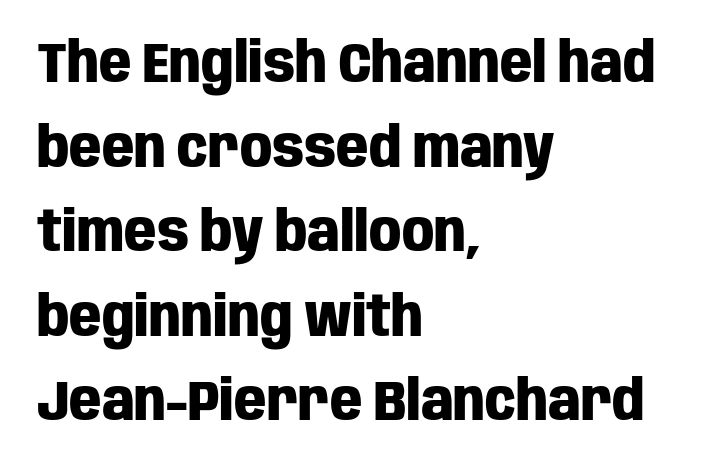
Q: Is the text bold? A: Yes.
Q: Is the text italic (slanted)? A: No, it is upright.
Q: Is the typeface a serif or a sans-serif typeface? A: Sans-serif.
Q: Is the text underlined? A: No.
Q: How is the paragraph aligned? A: Left-aligned.
Q: Is the spacing between letters normal or unusually wide? A: Normal.
Q: Is the spacing between lines tight, normal or loose? A: Normal.
Q: Width (condensed, normal, or wide)? A: Condensed.
Q: Stroke contrast? A: Low.
Q: x-height? A: Large.
Q: Monospaced? A: No.
